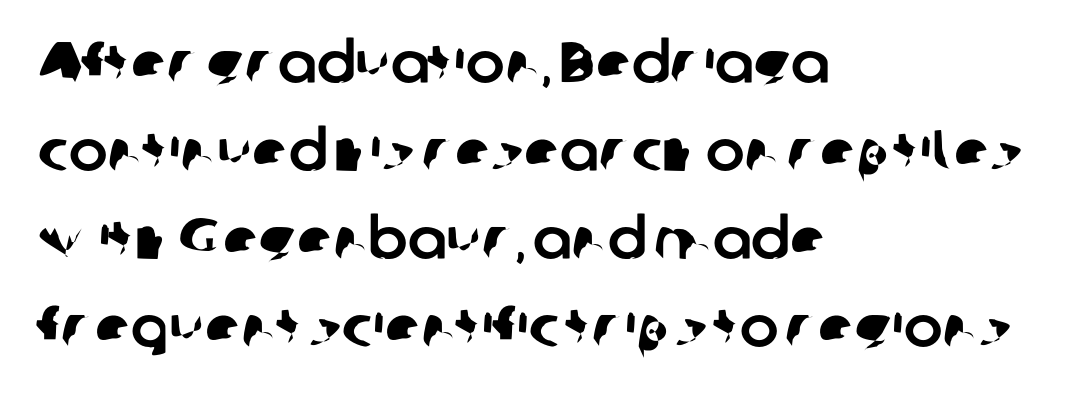
Q: Is the typeface a serif or a sans-serif typeface? A: Sans-serif.
Q: Is the text underlined? A: No.
Q: How is the paragraph aligned? A: Left-aligned.
Q: Is the spacing between letters normal or unusually wide? A: Normal.
Q: Is the spacing between lines tight, normal or loose? A: Normal.
Q: Width (condensed, normal, or wide)? A: Normal.
Q: Stroke contrast? A: Low.
Q: x-height? A: Medium.
Q: Monospaced? A: No.
